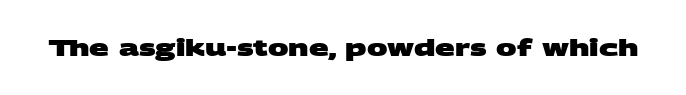
{"bold": "yes", "underline": "no", "letter_spacing": "normal", "letter_spacing_em": 0.0, "glyph_px": 23}
